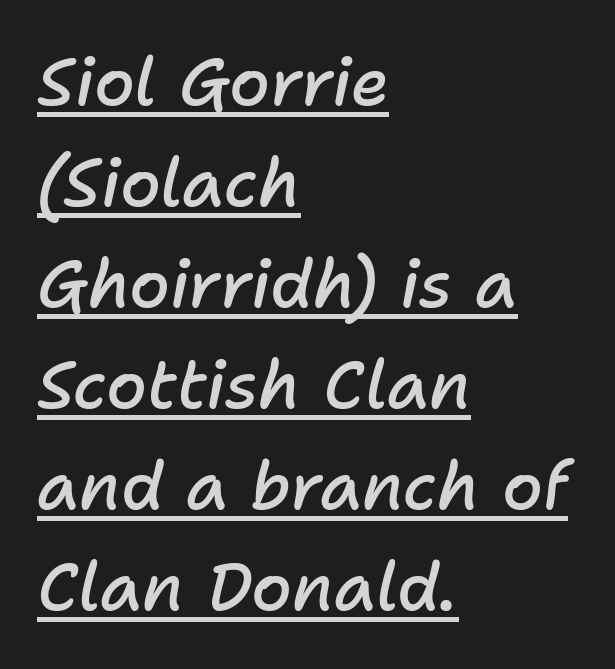
{"italic": "yes", "lean": "right", "slant_degrees": 11, "bold": "semi", "weight": "semibold", "width": "normal", "stroke_contrast": "low", "x_height": "medium", "monospaced": "no", "underline": "yes", "align": "left", "line_spacing": "normal", "line_spacing_ratio": 1.53, "letter_spacing": "normal", "letter_spacing_em": 0.0, "glyph_px": 66}
